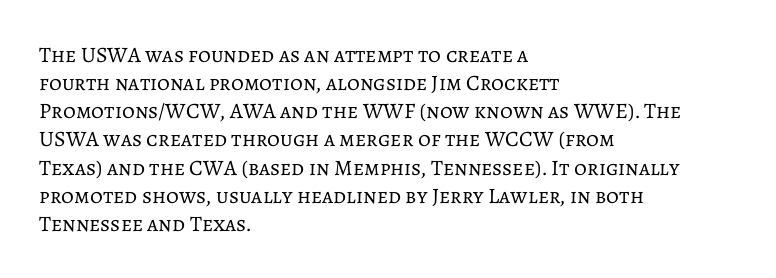
{"italic": "no", "bold": "no", "underline": "no", "align": "left", "line_spacing": "normal", "line_spacing_ratio": 1.28, "letter_spacing": "normal", "letter_spacing_em": 0.0, "glyph_px": 22}
